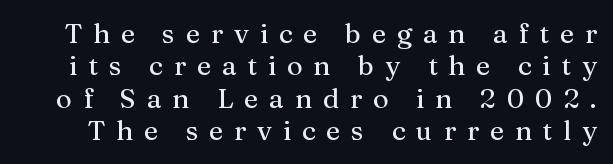
Words appear elongated and porous because spacing is wide. Honestly, there is no underline to notice here at all. This is the regular roman posture of the typeface.
